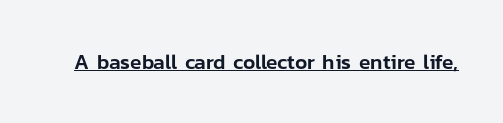
The image shows 21 px text type, upright; set normal letter spacing, underlined.
